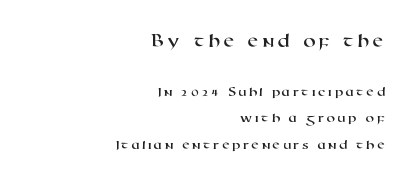
Which of the two is more prominent by size? The first, at the top. Descenders hang freely into open space. Is the block centered? No — it sits flush against the right margin.
